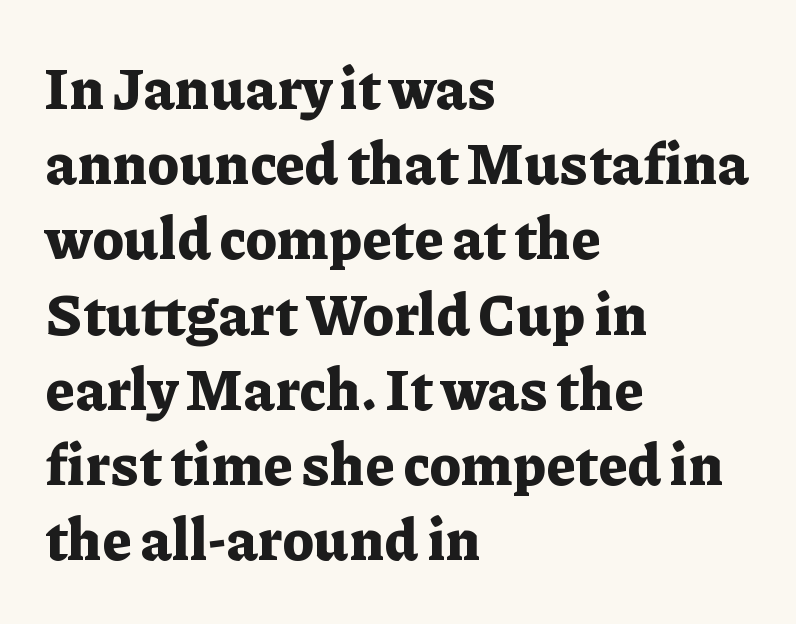
Q: Is the text bold? A: Yes.
Q: Is the text italic (slanted)? A: No, it is upright.
Q: Is the typeface a serif or a sans-serif typeface? A: Serif.
Q: Is the text underlined? A: No.
Q: How is the paragraph aligned? A: Left-aligned.
Q: Is the spacing between letters normal or unusually wide? A: Normal.
Q: Is the spacing between lines tight, normal or loose? A: Normal.
Q: Width (condensed, normal, or wide)? A: Normal.
Q: Stroke contrast? A: Low.
Q: x-height? A: Medium.
Q: Monospaced? A: No.
